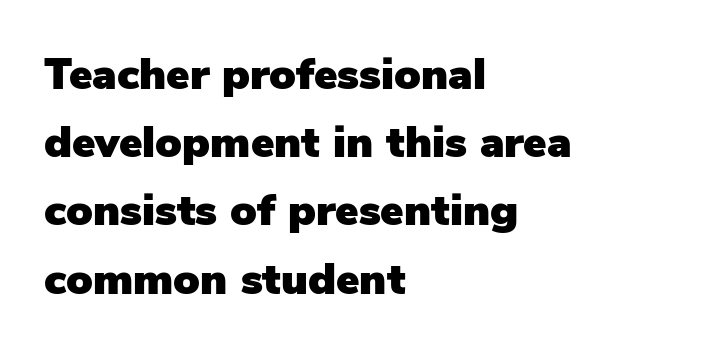
{"serif": "no", "italic": "no", "width": "normal", "stroke_contrast": "low", "x_height": "medium", "monospaced": "no", "underline": "no", "align": "left", "line_spacing": "normal", "line_spacing_ratio": 1.55, "letter_spacing": "normal", "letter_spacing_em": 0.0, "glyph_px": 44}
